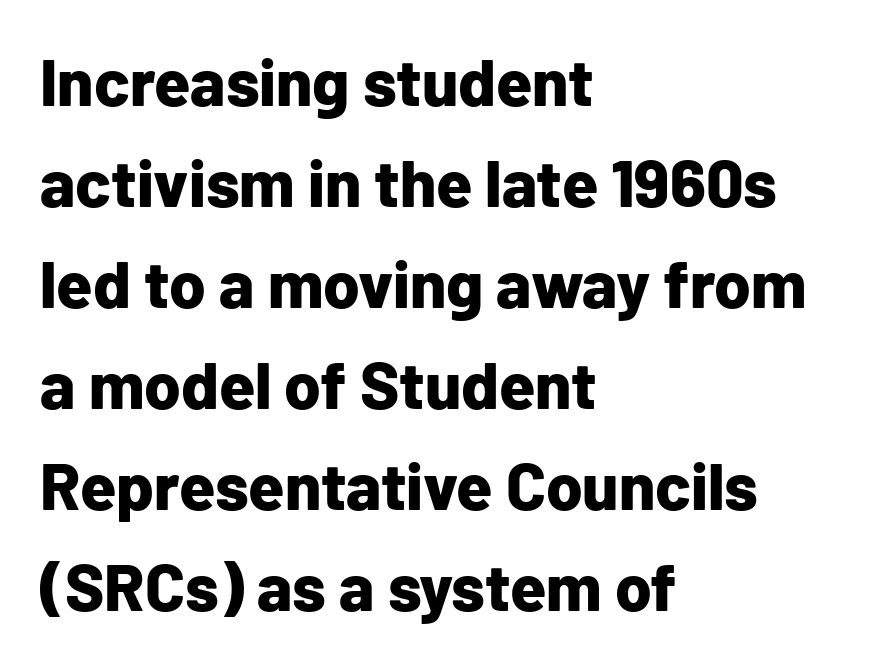
{"serif": "no", "italic": "no", "bold": "yes", "weight": "bold", "width": "normal", "stroke_contrast": "low", "x_height": "medium", "monospaced": "no", "underline": "no", "align": "left", "line_spacing": "normal", "line_spacing_ratio": 1.53, "letter_spacing": "normal", "letter_spacing_em": 0.0, "glyph_px": 66}
